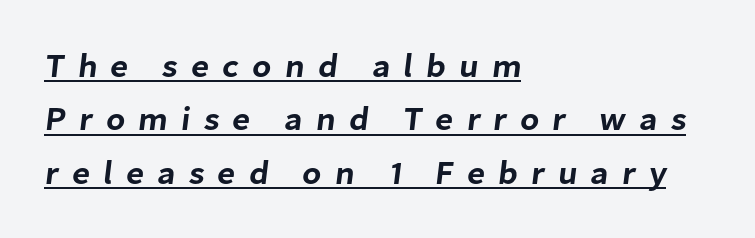
Grotesque or geometric, the face here clearly has no serifs. The block of text has a typical density, with ordinary space between rows. Layout note: lines flush left. Descenders here cross a horizontal rule under the line.
